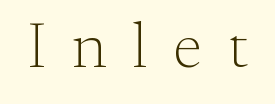
Q: Is the text bold? A: No.
Q: Is the text italic (slanted)? A: No, it is upright.
Q: Is the typeface a serif or a sans-serif typeface? A: Serif.
Q: Is the text underlined? A: No.
Q: Is the spacing between letters normal or unusually wide? A: Unusually wide.
Q: Width (condensed, normal, or wide)? A: Normal.
Q: Stroke contrast? A: Medium.
Q: x-height? A: Small.
Q: Monospaced? A: No.
